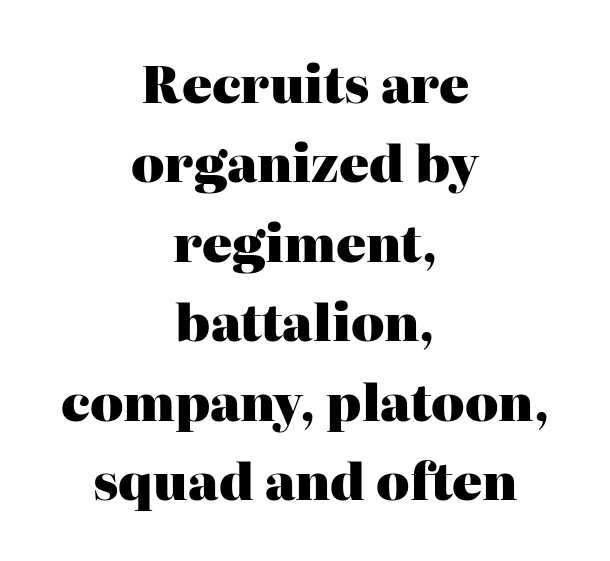
Words float on clear page, feet unadorned. Visually the block forms a symmetrical silhouette, jagged on both flanks. Typographic density is high because the face is bold. This is the regular roman posture of the typeface.
